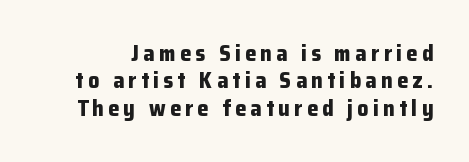
The image shows 22 px bold type, upright; set normal line spacing (1.25x), unusually wide letter spacing (+0.2 em), not underlined.
